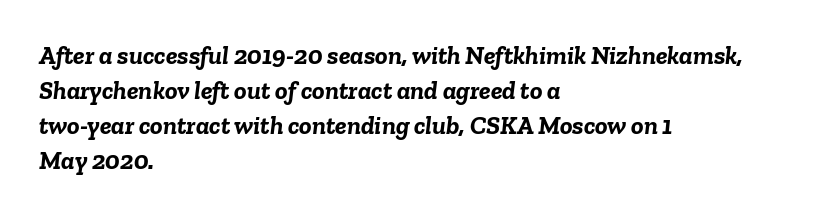
The passage shown is not underscored anywhere. Where is the straight margin? On the left. Heavy-handed strokes throughout: this text is bold. The rendering applies a slant to the glyphs.
